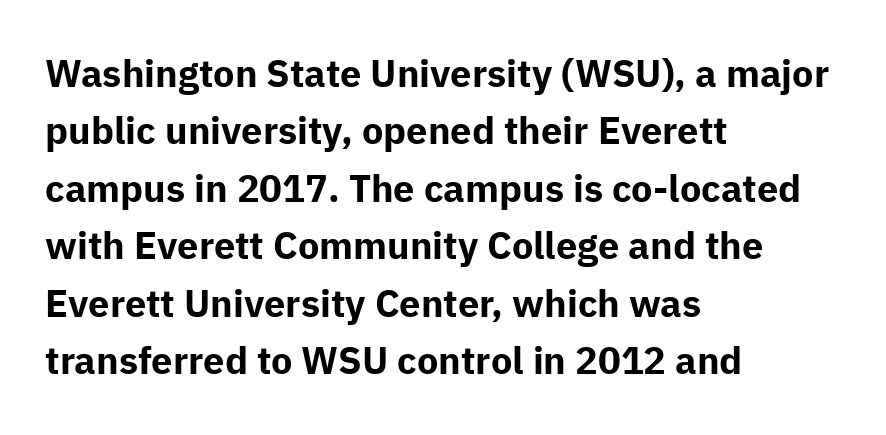
Q: Is the text bold? A: Yes.
Q: Is the text italic (slanted)? A: No, it is upright.
Q: Is the typeface a serif or a sans-serif typeface? A: Sans-serif.
Q: Is the text underlined? A: No.
Q: How is the paragraph aligned? A: Left-aligned.
Q: Is the spacing between letters normal or unusually wide? A: Normal.
Q: Is the spacing between lines tight, normal or loose? A: Normal.
Q: Width (condensed, normal, or wide)? A: Normal.
Q: Stroke contrast? A: Low.
Q: x-height? A: Medium.
Q: Monospaced? A: No.
